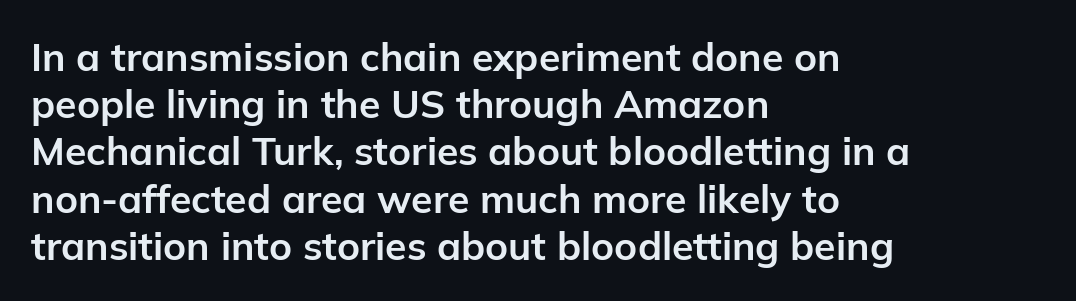
The image shows 39 px bold sans-serif type, upright; set left-aligned, line spacing 1.21x, normal letter spacing, not underlined; low stroke contrast and a medium x-height.
